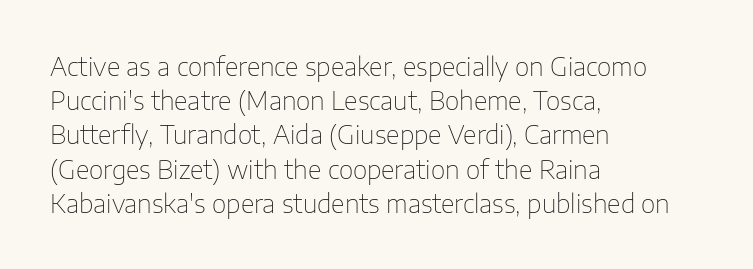
The area under the type is left untouched. A roman cut, with each character standing at attention. Observe the ordinary spacing: letters are neighbours, not strangers. Notice how the passage keeps a crisp vertical edge on the left only.
